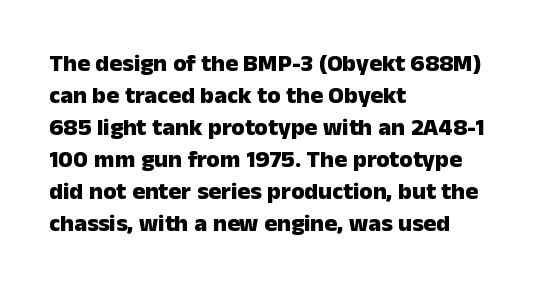
Q: Is the text bold? A: Yes.
Q: Is the text italic (slanted)? A: No, it is upright.
Q: Is the text underlined? A: No.
Q: How is the paragraph aligned? A: Left-aligned.
Q: Is the spacing between letters normal or unusually wide? A: Normal.
Q: Is the spacing between lines tight, normal or loose? A: Normal.
